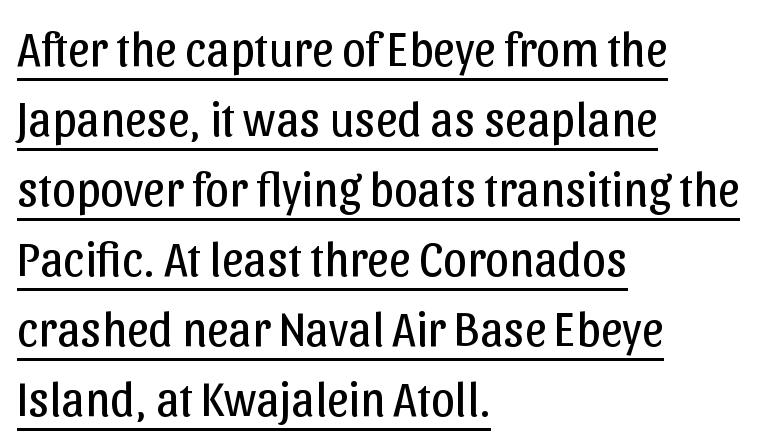
Q: Is the text bold? A: No.
Q: Is the text italic (slanted)? A: No, it is upright.
Q: Is the typeface a serif or a sans-serif typeface? A: Sans-serif.
Q: Is the text underlined? A: Yes.
Q: How is the paragraph aligned? A: Left-aligned.
Q: Is the spacing between letters normal or unusually wide? A: Normal.
Q: Is the spacing between lines tight, normal or loose? A: Normal.
Q: Width (condensed, normal, or wide)? A: Normal.
Q: Stroke contrast? A: Low.
Q: x-height? A: Medium.
Q: Monospaced? A: No.
